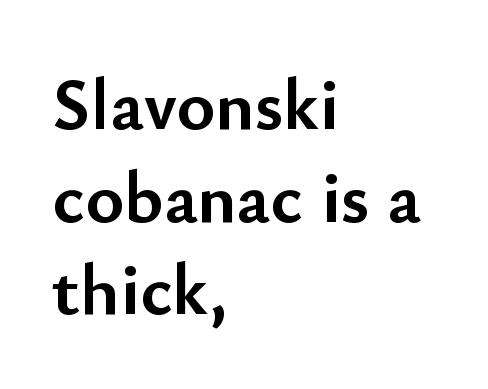
{"serif": "no", "italic": "no", "bold": "yes", "weight": "semibold", "width": "normal", "stroke_contrast": "low", "x_height": "small", "monospaced": "no", "underline": "no", "align": "left", "line_spacing": "normal", "line_spacing_ratio": 1.27, "letter_spacing": "normal", "letter_spacing_em": 0.0, "glyph_px": 73}
